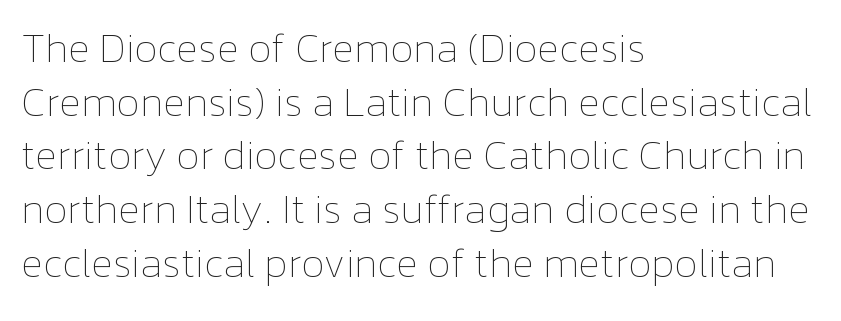
Q: Is the text bold? A: No.
Q: Is the text italic (slanted)? A: No, it is upright.
Q: Is the text underlined? A: No.
Q: How is the paragraph aligned? A: Left-aligned.
Q: Is the spacing between letters normal or unusually wide? A: Normal.
Q: Is the spacing between lines tight, normal or loose? A: Normal.
Q: Width (condensed, normal, or wide)? A: Normal.
Q: Stroke contrast? A: Low.
Q: x-height? A: Medium.
Q: Monospaced? A: No.
